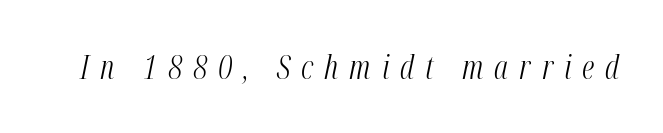
The image shows 32 px light, condensed type, italic (leaning right); set unusually wide letter spacing (+0.34 em), not underlined; medium stroke contrast and a medium x-height.
